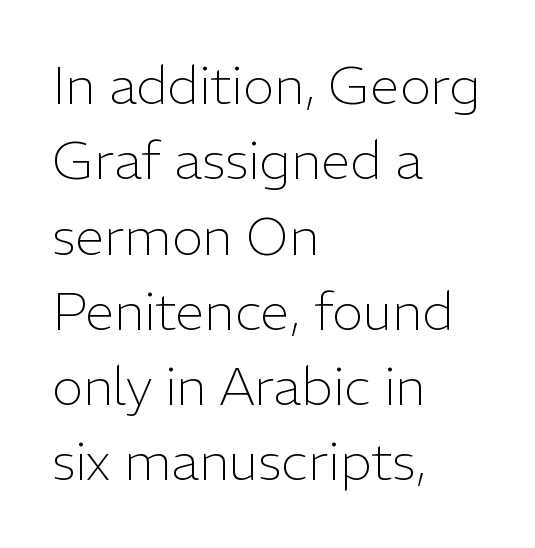
Q: Is the text bold? A: No.
Q: Is the text italic (slanted)? A: No, it is upright.
Q: Is the typeface a serif or a sans-serif typeface? A: Sans-serif.
Q: Is the text underlined? A: No.
Q: How is the paragraph aligned? A: Left-aligned.
Q: Is the spacing between letters normal or unusually wide? A: Normal.
Q: Is the spacing between lines tight, normal or loose? A: Normal.
Q: Width (condensed, normal, or wide)? A: Normal.
Q: Stroke contrast? A: Low.
Q: x-height? A: Medium.
Q: Monospaced? A: No.
